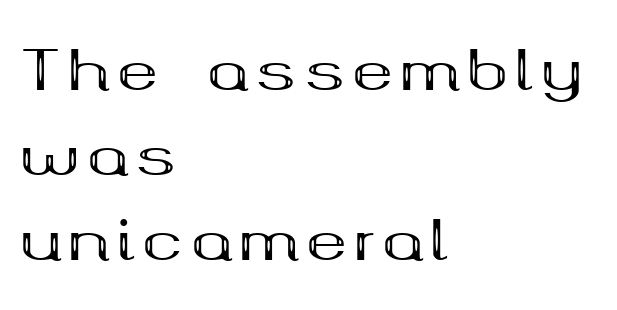
Q: Is the text bold? A: Yes.
Q: Is the text italic (slanted)? A: No, it is upright.
Q: Is the typeface a serif or a sans-serif typeface? A: Serif.
Q: Is the text underlined? A: No.
Q: How is the paragraph aligned? A: Left-aligned.
Q: Is the spacing between lines tight, normal or loose? A: Normal.
Q: Width (condensed, normal, or wide)? A: Wide.
Q: Stroke contrast? A: Medium.
Q: x-height? A: Medium.
Q: Monospaced? A: No.
